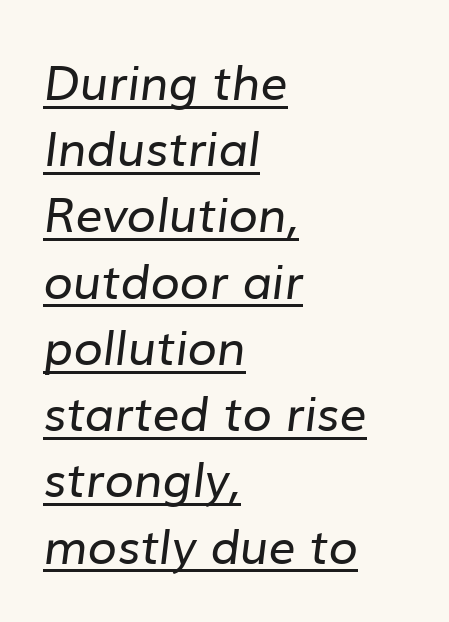
{"serif": "no", "bold": "no", "weight": "regular", "width": "normal", "stroke_contrast": "low", "x_height": "medium", "monospaced": "no", "underline": "yes", "align": "left", "line_spacing": "normal", "line_spacing_ratio": 1.38, "letter_spacing": "normal", "letter_spacing_em": 0.0, "glyph_px": 48}
